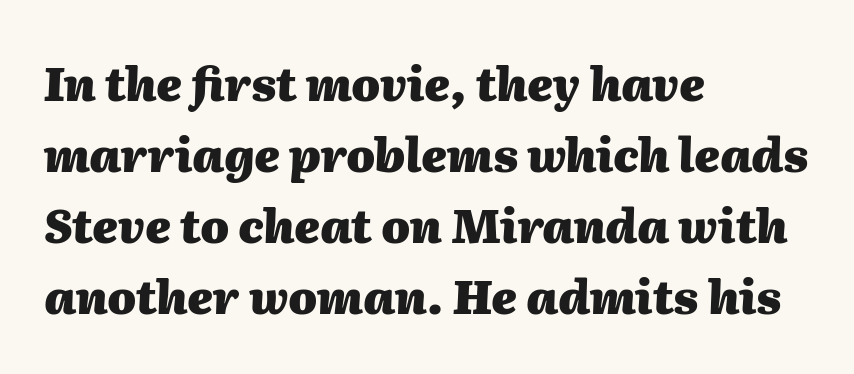
Compared with a centered layout, this one pins lines to the left instead. In terms of posture, this sample is oblique. Is there much room between lines? A standard amount, neither cramped nor airy. What weight is shown? A full bold with thick strokes. The rendering keeps characters at their native spacing. Anything drawn beneath the words? Only blank space.
